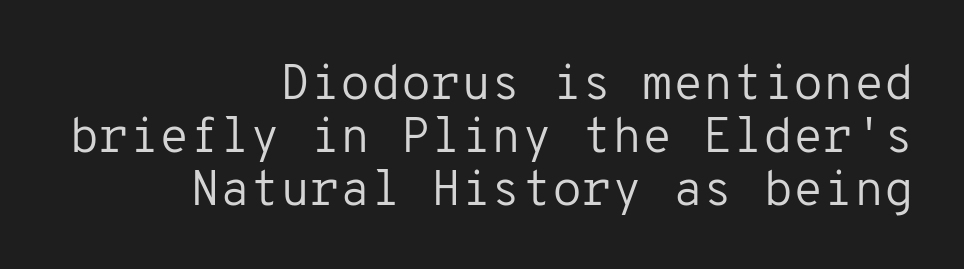
Q: Is the text bold? A: No.
Q: Is the text italic (slanted)? A: No, it is upright.
Q: Is the typeface a serif or a sans-serif typeface? A: Sans-serif.
Q: Is the text underlined? A: No.
Q: How is the paragraph aligned? A: Right-aligned.
Q: Is the spacing between letters normal or unusually wide? A: Normal.
Q: Is the spacing between lines tight, normal or loose? A: Tight.
Q: Width (condensed, normal, or wide)? A: Normal.
Q: Stroke contrast? A: Low.
Q: x-height? A: Medium.
Q: Monospaced? A: Yes.
